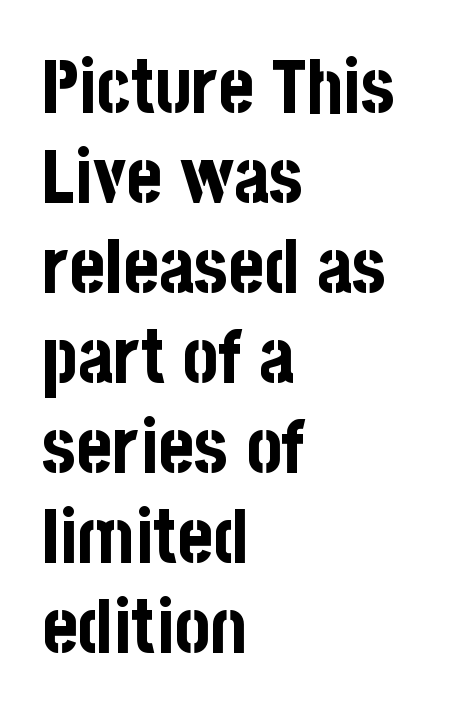
{"serif": "no", "italic": "no", "bold": "yes", "weight": "bold", "width": "condensed", "stroke_contrast": "low", "x_height": "large", "monospaced": "no", "underline": "no", "align": "left", "line_spacing_ratio": 1.2, "letter_spacing": "normal", "letter_spacing_em": 0.0, "glyph_px": 75}
